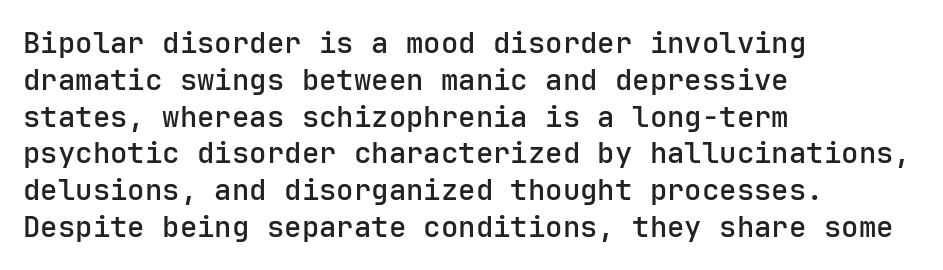
Q: Is the text bold? A: Semi-bold.
Q: Is the text italic (slanted)? A: No, it is upright.
Q: Is the typeface a serif or a sans-serif typeface? A: Sans-serif.
Q: Is the text underlined? A: No.
Q: How is the paragraph aligned? A: Left-aligned.
Q: Is the spacing between letters normal or unusually wide? A: Normal.
Q: Is the spacing between lines tight, normal or loose? A: Normal.
Q: Width (condensed, normal, or wide)? A: Normal.
Q: Stroke contrast? A: Low.
Q: x-height? A: Medium.
